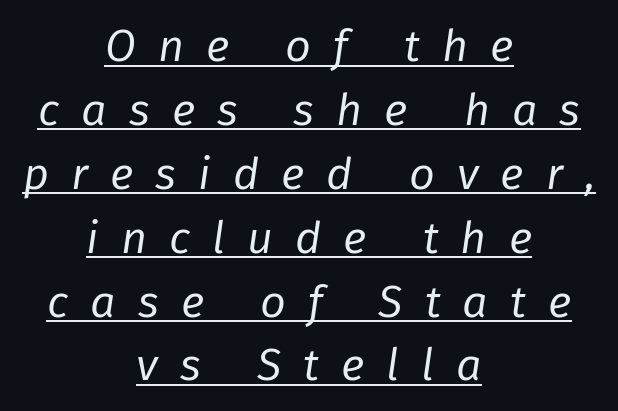
The image shows 45 px regular-weight type, italic (leaning right); set centered, normal line spacing (1.42x), unusually wide letter spacing (+0.49 em), underlined; low stroke contrast and a medium x-height.
